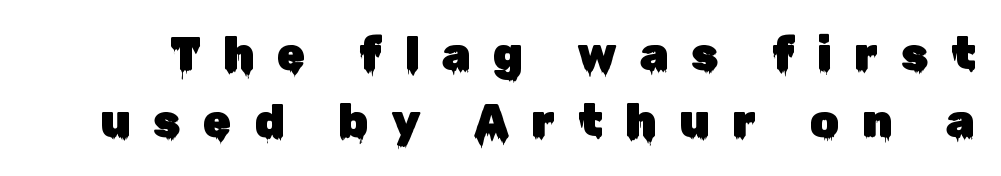
The image shows 46 px sans-serif type, upright; set normal line spacing (1.46x), unusually wide letter spacing (+0.49 em), not underlined; low stroke contrast and a medium x-height.
